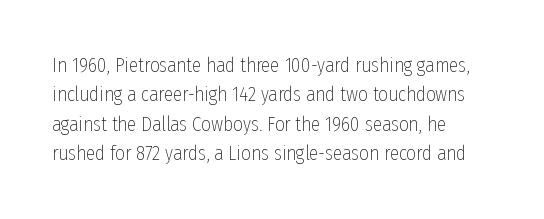
Q: Is the text bold? A: No.
Q: Is the text italic (slanted)? A: No, it is upright.
Q: Is the text underlined? A: No.
Q: How is the paragraph aligned? A: Left-aligned.
Q: Is the spacing between letters normal or unusually wide? A: Normal.
Q: Is the spacing between lines tight, normal or loose? A: Normal.
